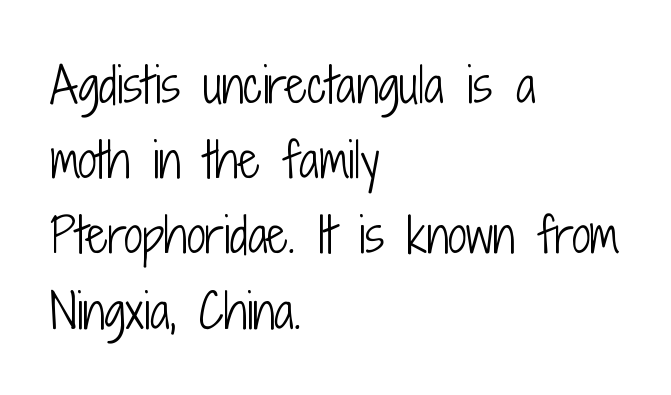
Q: Is the text bold? A: No.
Q: Is the text italic (slanted)? A: No, it is upright.
Q: Is the typeface a serif or a sans-serif typeface? A: Sans-serif.
Q: Is the text underlined? A: No.
Q: How is the paragraph aligned? A: Left-aligned.
Q: Is the spacing between letters normal or unusually wide? A: Normal.
Q: Is the spacing between lines tight, normal or loose? A: Normal.
Q: Width (condensed, normal, or wide)? A: Condensed.
Q: Stroke contrast? A: Low.
Q: x-height? A: Medium.
Q: Monospaced? A: No.
